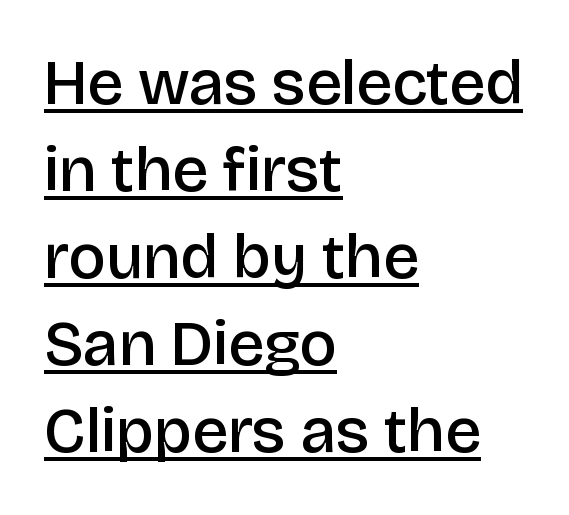
{"serif": "no", "italic": "no", "bold": "semi", "weight": "semibold", "width": "normal", "stroke_contrast": "low", "x_height": "large", "monospaced": "no", "underline": "yes", "align": "left", "line_spacing": "normal", "line_spacing_ratio": 1.36, "letter_spacing": "normal", "letter_spacing_em": 0.0, "glyph_px": 64}
